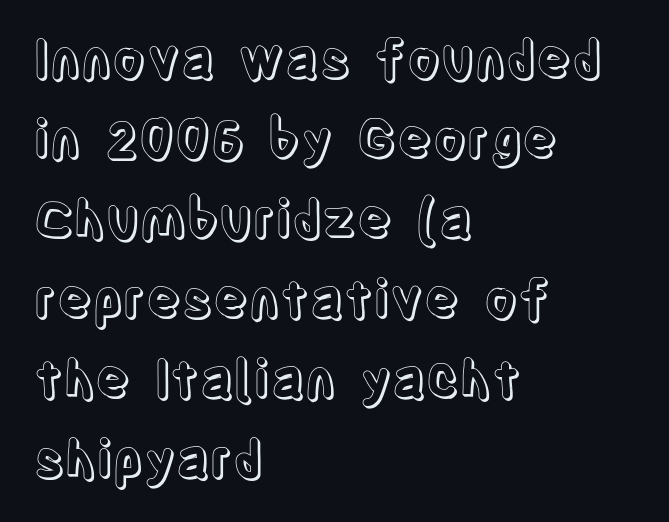
The image shows 52 px condensed type, upright; set left-aligned, normal line spacing (1.54x), normal letter spacing, not underlined; a large x-height.
